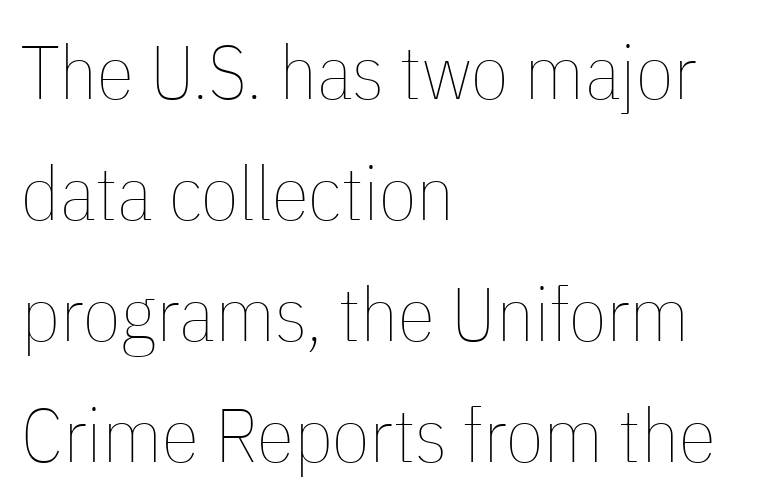
Q: Is the text bold? A: No.
Q: Is the text italic (slanted)? A: No, it is upright.
Q: Is the text underlined? A: No.
Q: How is the paragraph aligned? A: Left-aligned.
Q: Is the spacing between letters normal or unusually wide? A: Normal.
Q: Is the spacing between lines tight, normal or loose? A: Normal.
Q: Width (condensed, normal, or wide)? A: Condensed.
Q: Stroke contrast? A: Low.
Q: x-height? A: Medium.
Q: Monospaced? A: No.
